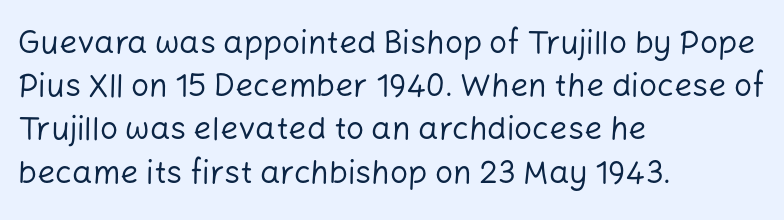
The image shows 32 px regular-weight sans-serif type, upright; set left-aligned, normal line spacing (1.35x), normal letter spacing, not underlined; low stroke contrast and a medium x-height.
